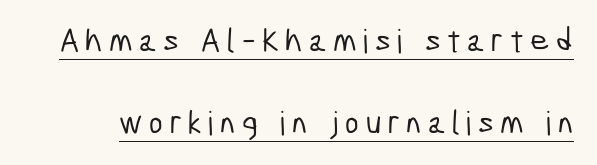
Serifs: no, the terminals of the letterforms are clean. Short note: letters widely spaced. Like a heading marked for emphasis, these lines bear an underscore. Horizontal bands of white between lines are thick stripes.
